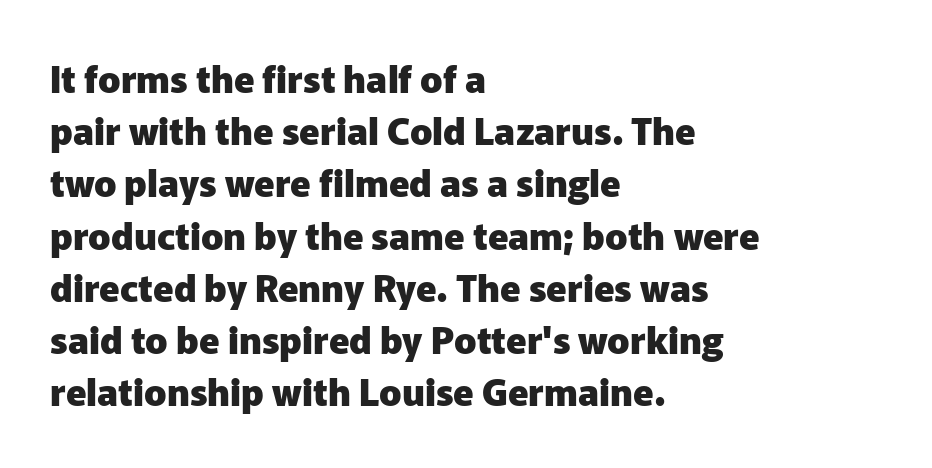
The image shows 37 px heavy sans-serif type, upright; set left-aligned, normal line spacing (1.41x), normal letter spacing, not underlined; low stroke contrast and a medium x-height.
